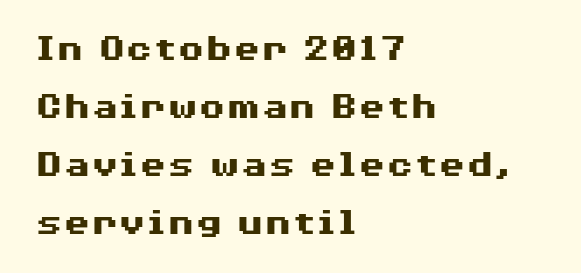
Is the letter spacing exaggerated? No — it looks like the ordinary default. The type sits square on the baseline with zero lean. Does the weight exceed regular? Yes, all the way to bold. Every row of glyphs begins at an identical x-position on the left.
